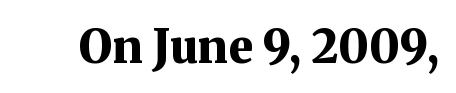
{"serif": "yes", "italic": "no", "bold": "yes", "weight": "bold", "width": "normal", "stroke_contrast": "medium", "x_height": "medium", "monospaced": "no", "underline": "no", "letter_spacing": "normal", "letter_spacing_em": 0.0, "glyph_px": 46}
